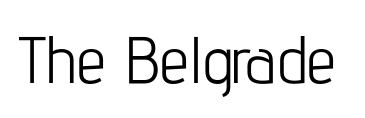
{"serif": "no", "italic": "no", "bold": "no", "weight": "light", "width": "condensed", "stroke_contrast": "low", "x_height": "medium", "monospaced": "no", "underline": "no", "letter_spacing": "normal", "letter_spacing_em": 0.0, "glyph_px": 66}
